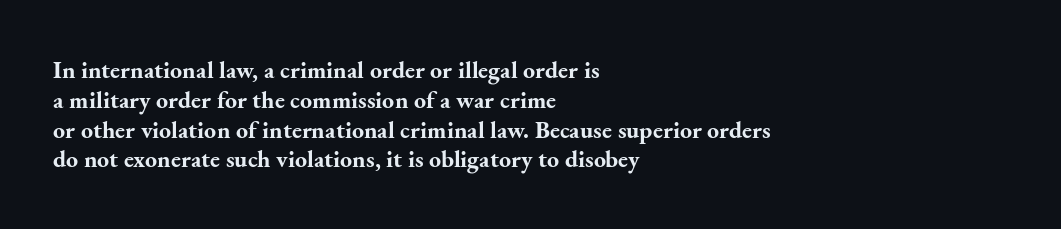
Every character sits straight up, as roman type does. This rendering uses left alignment, leaving the right contour irregular. Letters rest on an invisible, unmarked baseline. The passage shown has conventional tracking throughout. Pretty heavy lettering here — definitely bold.
